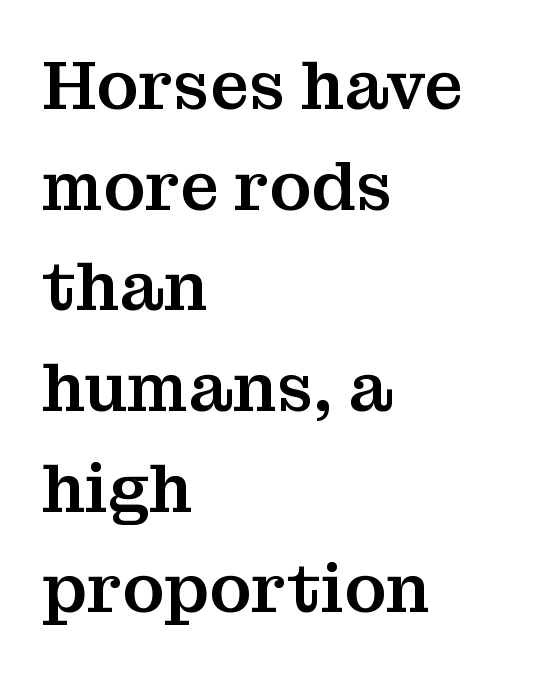
The image shows 68 px serif type, upright; set left-aligned, normal line spacing (1.48x), normal letter spacing, not underlined; medium stroke contrast and a medium x-height.
